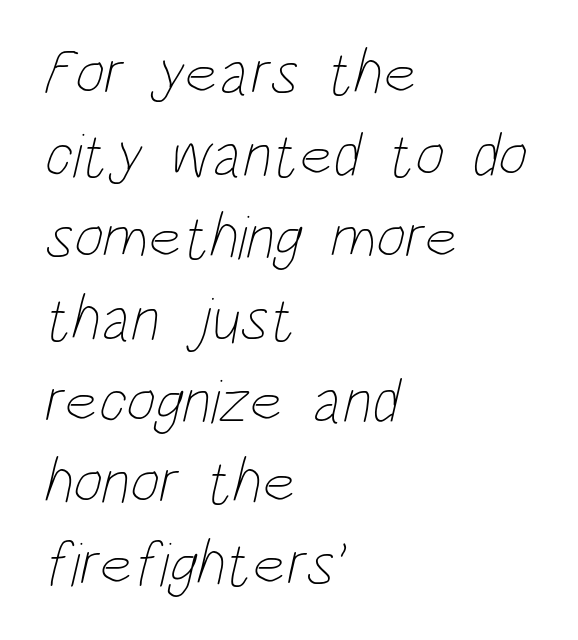
Letters rest on an invisible, unmarked baseline. Here the designer chose a conventional face with non-uniform glyph widths. The passage shown is not bold in any degree. Compared with a centered layout, this one pins lines to the left instead. Nothing unusual about the tracking: characters are spaced as the font intends.
